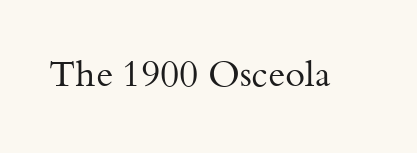
Q: Is the text bold? A: No.
Q: Is the text italic (slanted)? A: No, it is upright.
Q: Is the typeface a serif or a sans-serif typeface? A: Serif.
Q: Is the text underlined? A: No.
Q: Is the spacing between letters normal or unusually wide? A: Normal.
Q: Width (condensed, normal, or wide)? A: Normal.
Q: Stroke contrast? A: Medium.
Q: x-height? A: Small.
Q: Monospaced? A: No.
